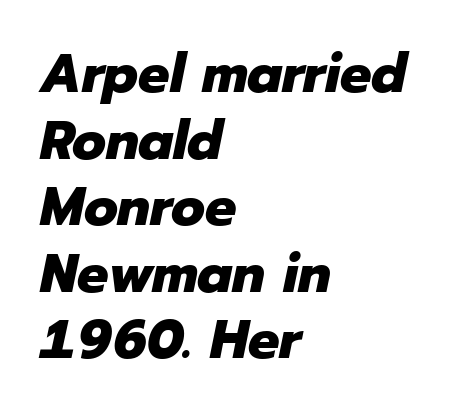
Q: Is the text bold? A: Yes.
Q: Is the text italic (slanted)? A: Yes, it leans right by about 12 degrees.
Q: Is the text underlined? A: No.
Q: How is the paragraph aligned? A: Left-aligned.
Q: Is the spacing between letters normal or unusually wide? A: Normal.
Q: Width (condensed, normal, or wide)? A: Normal.
Q: Stroke contrast? A: Low.
Q: x-height? A: Medium.
Q: Monospaced? A: No.
